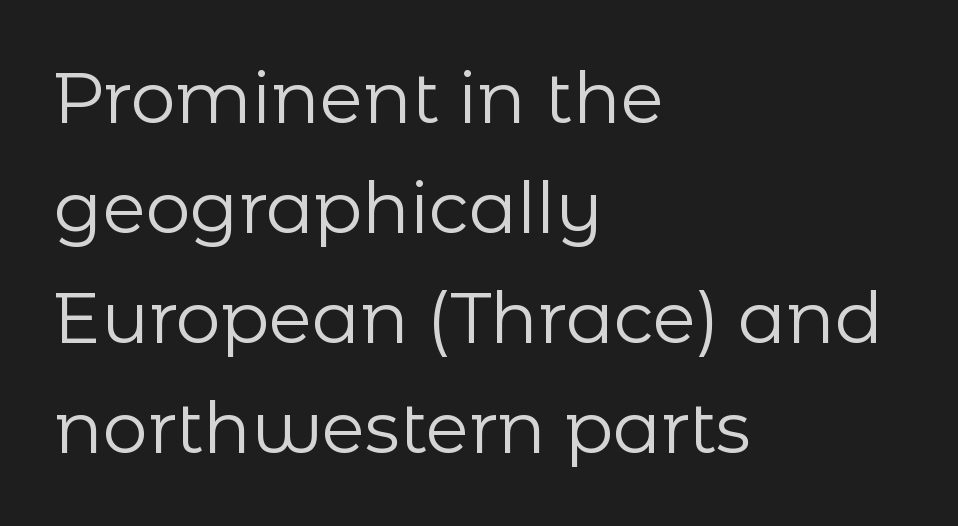
Q: Is the text bold? A: No.
Q: Is the text italic (slanted)? A: No, it is upright.
Q: Is the typeface a serif or a sans-serif typeface? A: Sans-serif.
Q: Is the text underlined? A: No.
Q: How is the paragraph aligned? A: Left-aligned.
Q: Is the spacing between letters normal or unusually wide? A: Normal.
Q: Is the spacing between lines tight, normal or loose? A: Normal.
Q: Width (condensed, normal, or wide)? A: Normal.
Q: Stroke contrast? A: Low.
Q: x-height? A: Medium.
Q: Monospaced? A: No.
